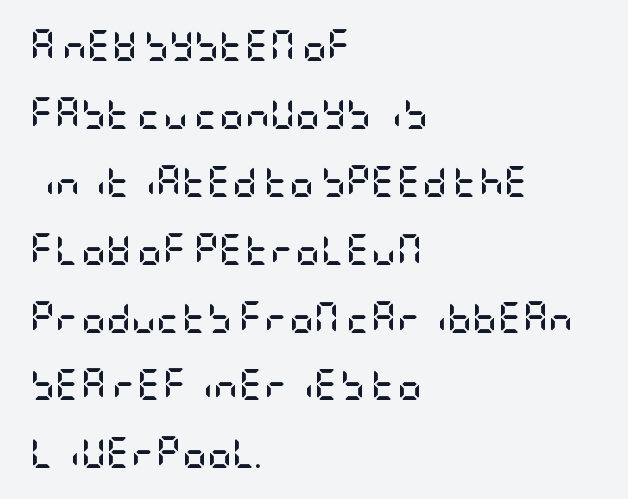
{"serif": "no", "italic": "no", "bold": "yes", "weight": "semibold", "width": "condensed", "stroke_contrast": "low", "x_height": "large", "underline": "no", "align": "left", "line_spacing": "loose", "line_spacing_ratio": 2.19, "letter_spacing": "normal", "letter_spacing_em": 0.0, "glyph_px": 31}
